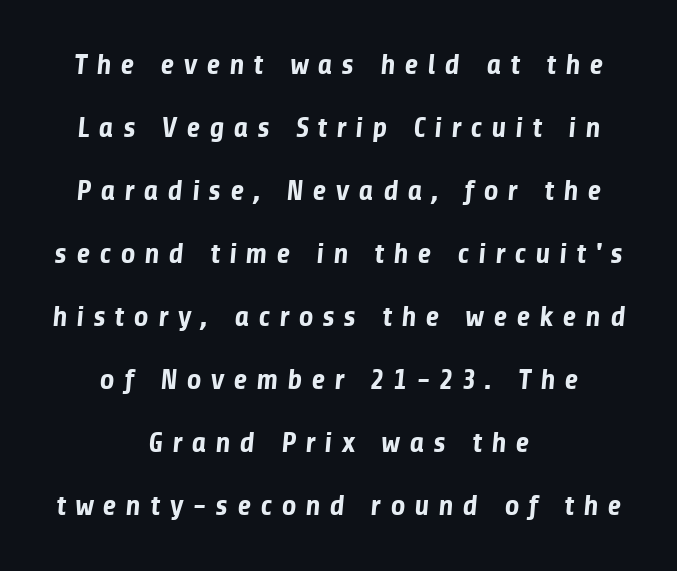
Q: Is the text bold? A: Yes.
Q: Is the typeface a serif or a sans-serif typeface? A: Sans-serif.
Q: Is the text underlined? A: No.
Q: How is the paragraph aligned? A: Centered.
Q: Is the spacing between letters normal or unusually wide? A: Unusually wide.
Q: Is the spacing between lines tight, normal or loose? A: Loose.
Q: Width (condensed, normal, or wide)? A: Normal.
Q: Stroke contrast? A: Low.
Q: x-height? A: Medium.
Q: Monospaced? A: No.
